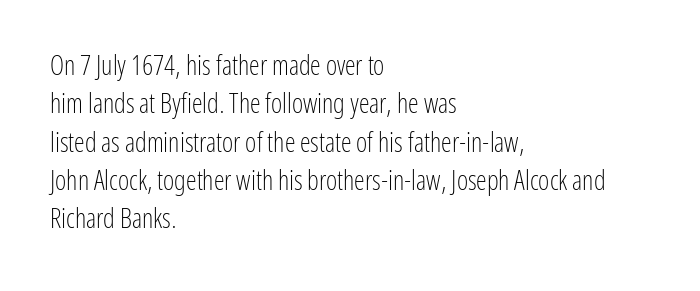
The image shows 27 px text type, upright; set left-aligned, normal line spacing (1.42x), normal letter spacing, not underlined.
